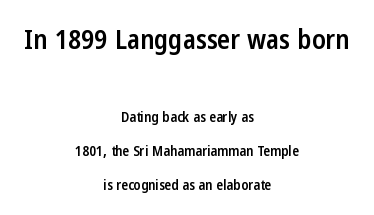
{"italic": "no", "bold": "semi", "underline": "no", "align": "center", "line_spacing": "loose", "line_spacing_ratio": 2.42, "letter_spacing": "normal", "letter_spacing_em": 0.0, "larger_block": "first", "size_ratio": 1.93, "glyph_px": 27}
